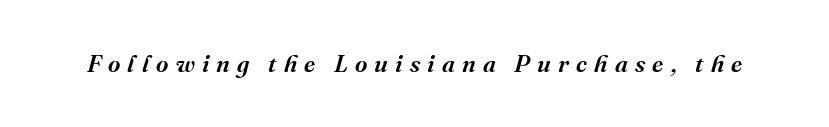
Moderately thickened strokes mark this as semibold type. Bare-footed words on every line. Loose tracking; the words dissolve into strings of separated letters. You can tell it's italic because the verticals aren't actually vertical.
